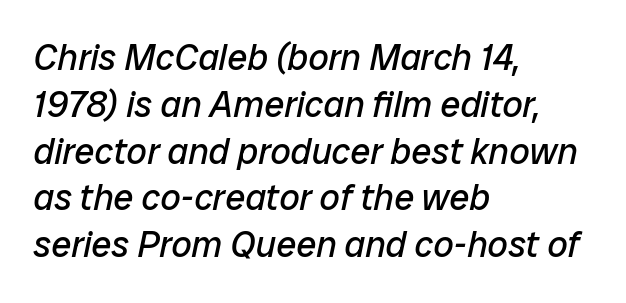
The image shows 36 px regular-weight type, italic (leaning right); set left-aligned, normal line spacing (1.3x), normal letter spacing, not underlined; low stroke contrast and a medium x-height.
